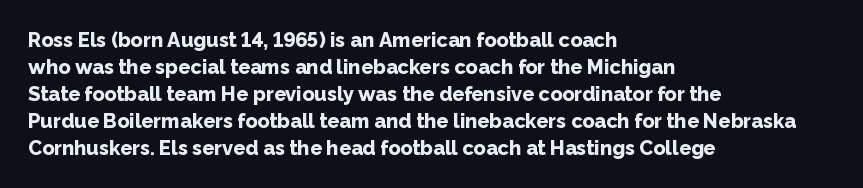
{"italic": "no", "bold": "yes", "underline": "no", "align": "left", "line_spacing": "normal", "line_spacing_ratio": 1.35, "letter_spacing": "normal", "letter_spacing_em": 0.0, "glyph_px": 20}
